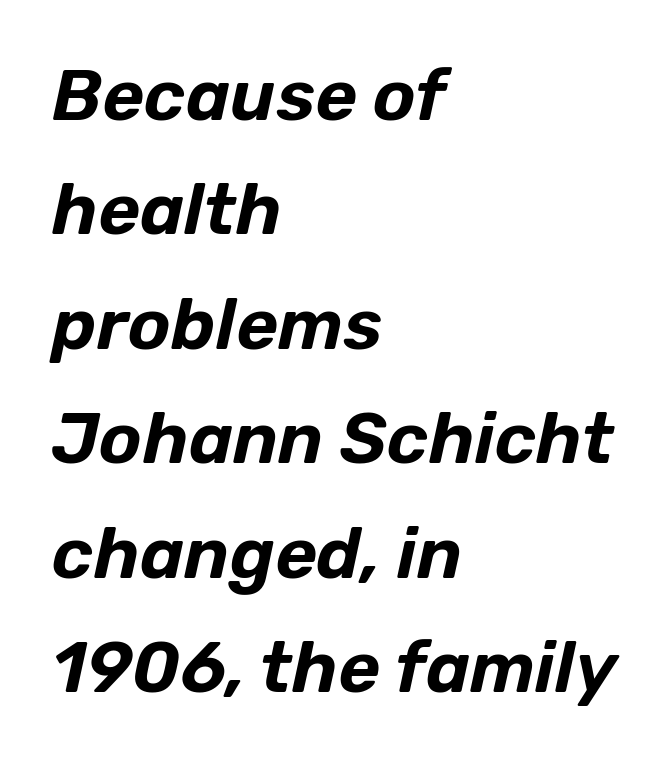
{"italic": "yes", "lean": "right", "slant_degrees": 12, "width": "normal", "stroke_contrast": "low", "x_height": "medium", "monospaced": "no", "underline": "no", "align": "left", "line_spacing": "normal", "line_spacing_ratio": 1.59, "letter_spacing": "normal", "letter_spacing_em": 0.0, "glyph_px": 72}
